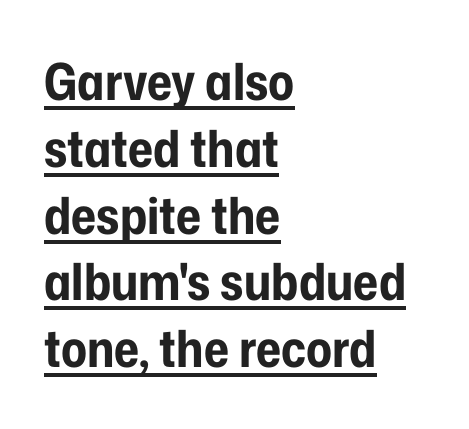
The image shows 51 px bold, condensed sans-serif type, upright; set left-aligned, normal line spacing (1.31x), normal letter spacing, underlined; low stroke contrast and a medium x-height.
